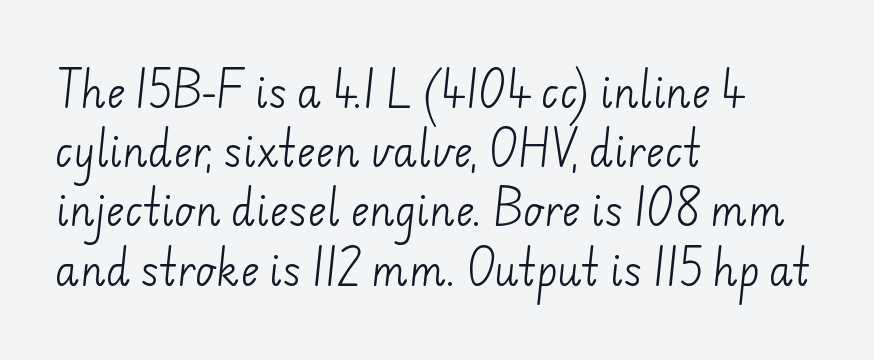
Vertical spacing — default. Check under the words: just untouched page. Horizontally, the lines are justified to the leading edge only. Note: no serifs on the glyphs.
